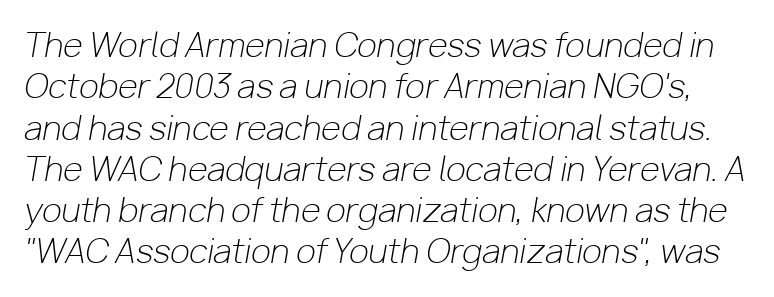
Here the designer chose a conventional face with non-uniform glyph widths. The face looks like a standard text weight, possibly lighter. Clear beneath every line of the passage. Is the type slanted? Yes — the strokes lean at a clear angle.
